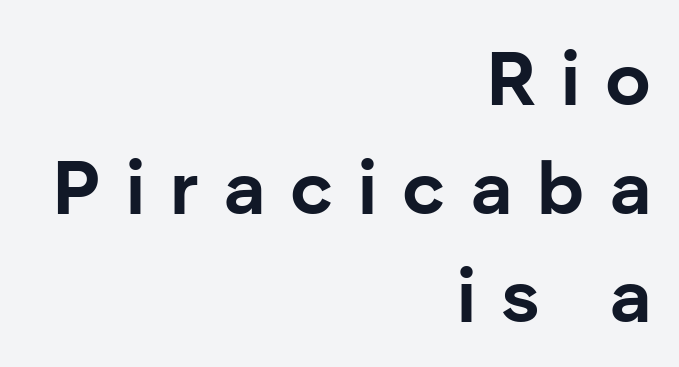
The text block is weighted toward the right margin, trailing off unevenly leftward. The face used here is proportionally spaced, like ordinary book or web type. Ordinary non-slanted type is in use. The baseline area is clear.
